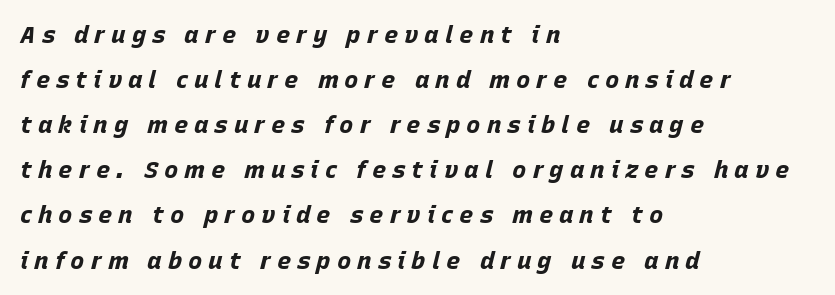
Q: Is the text bold? A: Yes.
Q: Is the text italic (slanted)? A: Yes, it leans right by about 15 degrees.
Q: Is the text underlined? A: No.
Q: How is the paragraph aligned? A: Left-aligned.
Q: Is the spacing between letters normal or unusually wide? A: Unusually wide.
